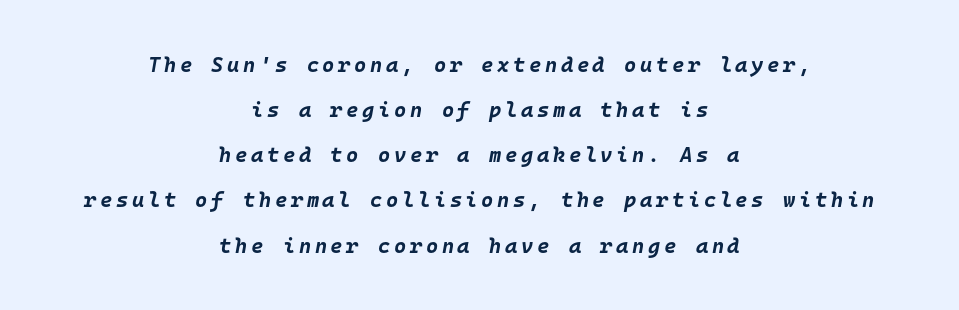
{"italic": "yes", "lean": "right", "slant_degrees": 10, "bold": "yes", "underline": "no", "align": "center", "line_spacing": "loose", "line_spacing_ratio": 2.15, "glyph_px": 21}
